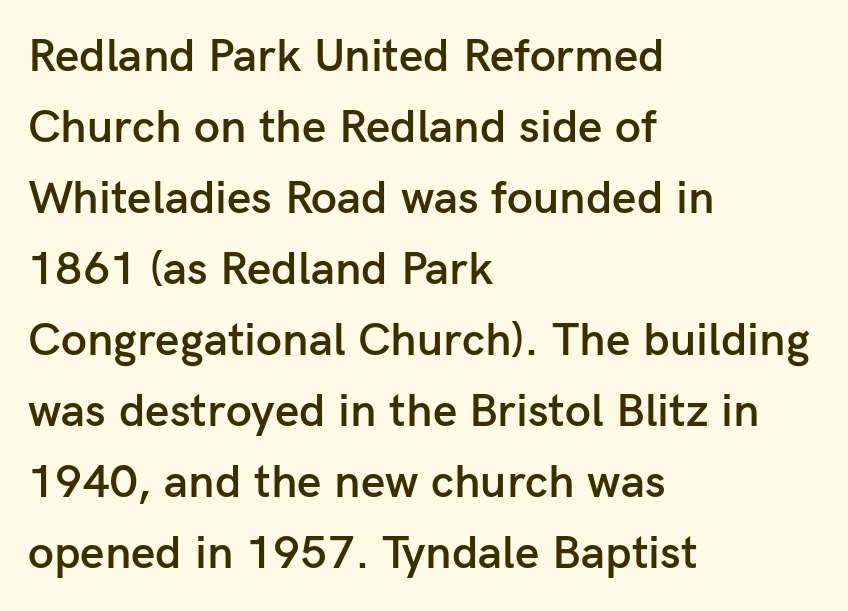
Bare-footed words on every line. The letters advance in unequal steps, a hallmark of proportional type. Do the letters lean? They stand straight. Notice the strokes are somewhat thickened but not fully heavy: this is a semibold. Notice how descenders clear the ascenders below comfortably — that's standard leading.
